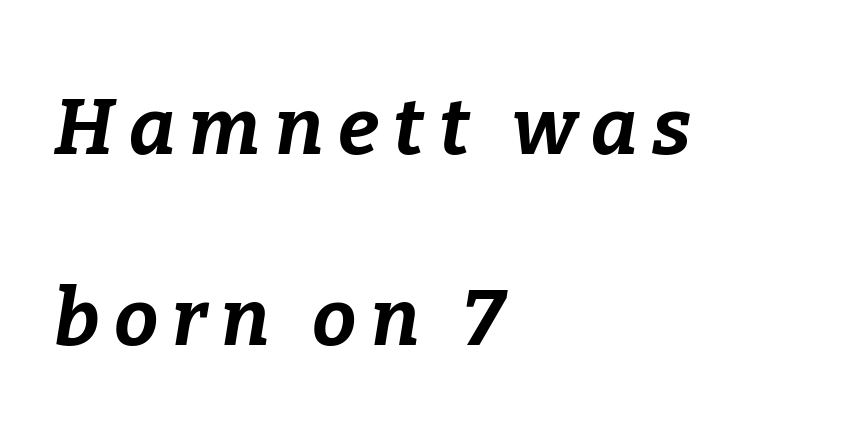
{"italic": "yes", "lean": "right", "slant_degrees": 9, "bold": "yes", "weight": "bold", "width": "normal", "stroke_contrast": "low", "x_height": "medium", "monospaced": "no", "underline": "no", "align": "left", "line_spacing": "loose", "line_spacing_ratio": 2.42, "glyph_px": 79}
